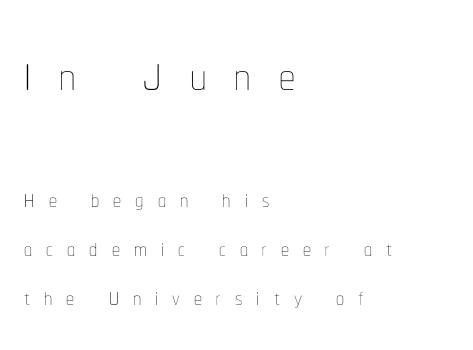
The image shows 64 px thin, condensed type, upright; set left-aligned, normal line spacing (1.54x), unusually wide letter spacing (+0.44 em), not underlined; the first (top) block is 2.0x larger; low stroke contrast and a medium x-height.
